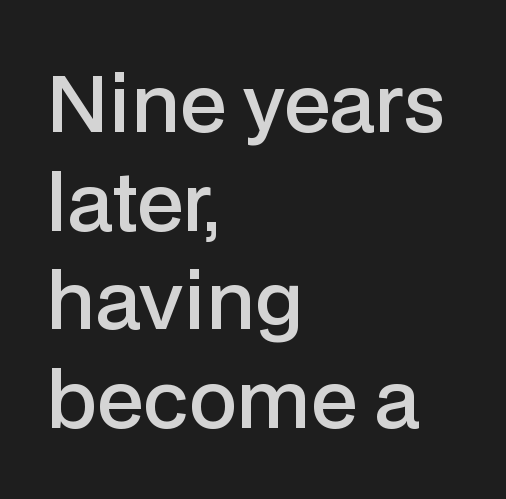
Every letter is mildly thick-stroked: semibold rather than bold. Leftover space on each line is placed entirely after the last word. Short note: letters normally spaced. The rendering shows plain stroke endings on the letterforms — a sans-serif design. The passage shown is not underscored anywhere. You could not count columns in this text — the font is proportionally spaced.
